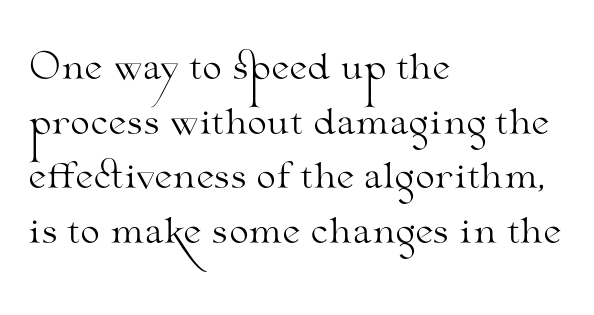
{"serif": "yes", "italic": "no", "bold": "no", "weight": "light", "width": "wide", "stroke_contrast": "medium", "x_height": "small", "monospaced": "no", "underline": "no", "align": "left", "line_spacing": "normal", "line_spacing_ratio": 1.56, "letter_spacing": "normal", "letter_spacing_em": 0.0, "glyph_px": 35}
